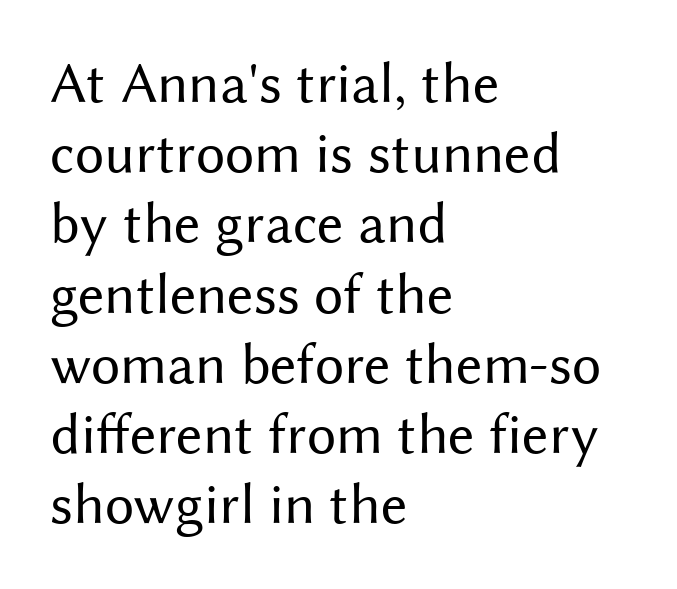
{"serif": "no", "italic": "no", "bold": "no", "weight": "regular", "width": "normal", "stroke_contrast": "medium", "x_height": "medium", "monospaced": "no", "underline": "no", "align": "left", "line_spacing_ratio": 1.21, "letter_spacing": "normal", "letter_spacing_em": 0.0, "glyph_px": 58}
